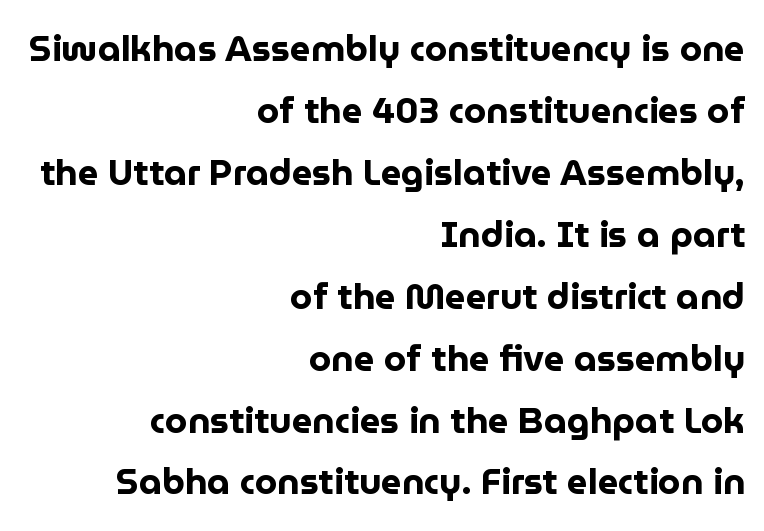
{"serif": "no", "italic": "no", "bold": "yes", "weight": "bold", "width": "normal", "stroke_contrast": "low", "x_height": "medium", "monospaced": "no", "underline": "no", "align": "right", "line_spacing_ratio": 1.72, "letter_spacing": "normal", "letter_spacing_em": 0.0, "glyph_px": 36}
